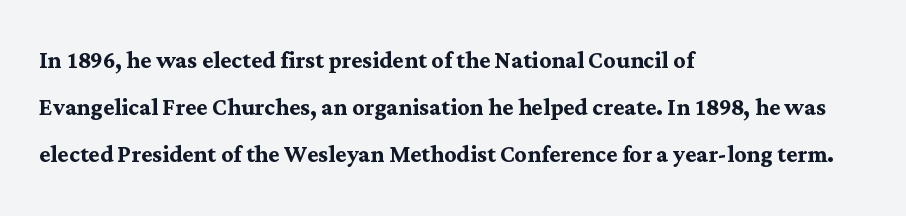
{"serif": "yes", "italic": "no", "bold": "yes", "weight": "semibold", "width": "normal", "stroke_contrast": "medium", "x_height": "medium", "monospaced": "no", "underline": "no", "align": "left", "line_spacing": "normal", "line_spacing_ratio": 1.56, "letter_spacing": "normal", "letter_spacing_em": 0.0, "glyph_px": 30}
